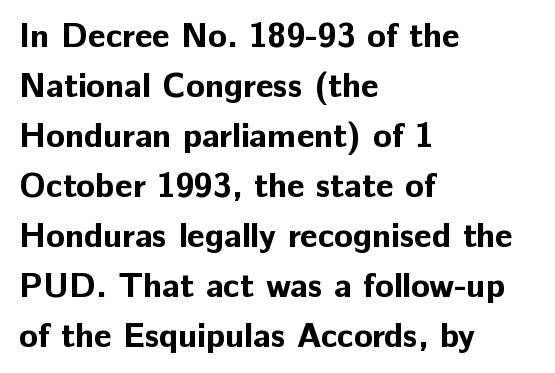
Q: Is the text bold? A: Yes.
Q: Is the text italic (slanted)? A: No, it is upright.
Q: Is the typeface a serif or a sans-serif typeface? A: Sans-serif.
Q: Is the text underlined? A: No.
Q: How is the paragraph aligned? A: Left-aligned.
Q: Is the spacing between letters normal or unusually wide? A: Normal.
Q: Is the spacing between lines tight, normal or loose? A: Normal.
Q: Width (condensed, normal, or wide)? A: Normal.
Q: Stroke contrast? A: Low.
Q: x-height? A: Medium.
Q: Monospaced? A: No.
